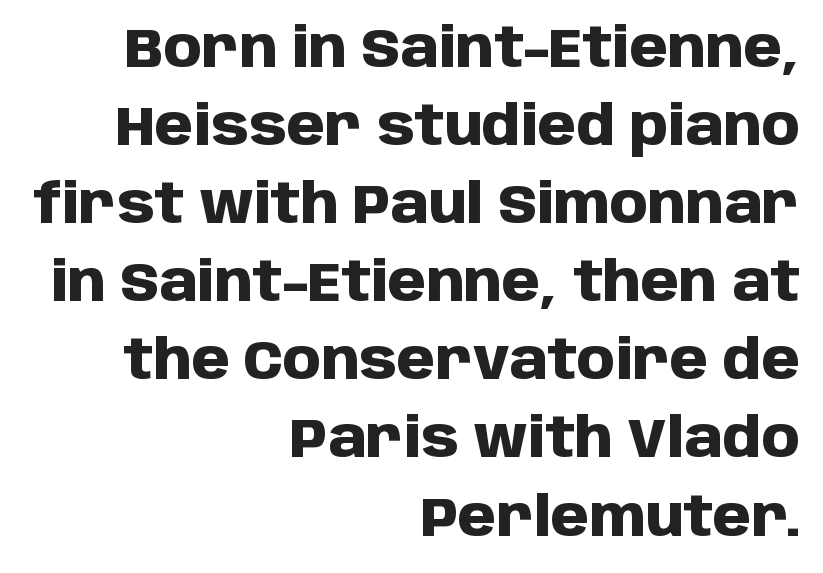
{"serif": "no", "italic": "no", "bold": "yes", "weight": "heavy", "width": "normal", "stroke_contrast": "low", "x_height": "large", "monospaced": "no", "underline": "no", "align": "right", "line_spacing": "normal", "line_spacing_ratio": 1.42, "letter_spacing": "normal", "letter_spacing_em": 0.0, "glyph_px": 55}
